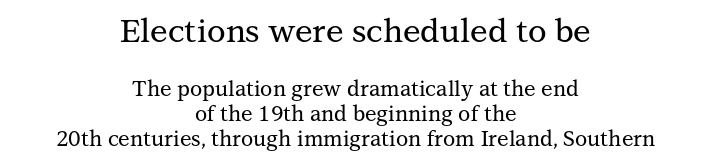
Q: Is the text italic (slanted)? A: No, it is upright.
Q: Is the typeface a serif or a sans-serif typeface? A: Serif.
Q: Is the text underlined? A: No.
Q: How is the paragraph aligned? A: Centered.
Q: Is the spacing between letters normal or unusually wide? A: Normal.
Q: Which block of text is set in a larger size, the first (top) or the second (bottom)? A: The first (top) one.
Q: Width (condensed, normal, or wide)? A: Normal.
Q: Stroke contrast? A: Medium.
Q: x-height? A: Medium.
Q: Monospaced? A: No.
